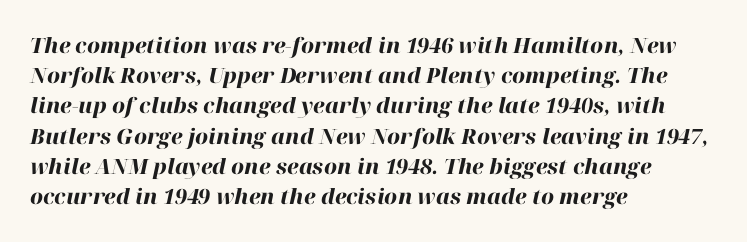
{"italic": "yes", "lean": "right", "slant_degrees": 12, "bold": "yes", "underline": "no", "align": "left", "line_spacing": "normal", "line_spacing_ratio": 1.44, "letter_spacing": "normal", "letter_spacing_em": 0.0, "glyph_px": 21}
